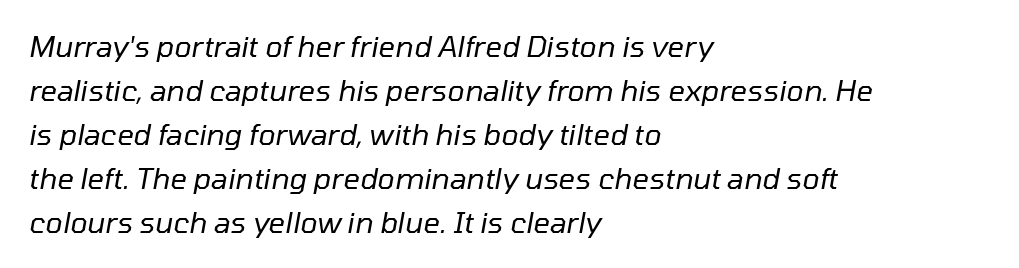
The font's italic variant was chosen for this text. Descender tails drop into unmarked territory. Think standard paragraph weight, or any step lighter than that. Each line starts at the same left margin while the right side varies.
